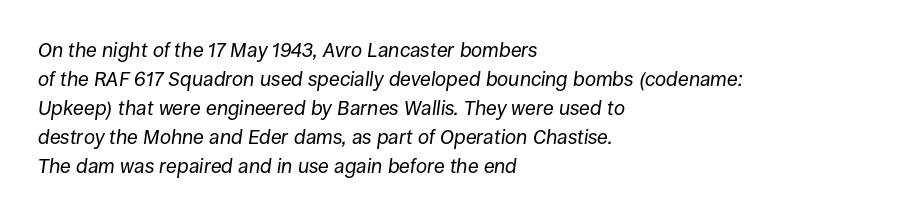
Q: Is the text bold? A: No.
Q: Is the text italic (slanted)? A: Yes, it leans right by about 8 degrees.
Q: Is the text underlined? A: No.
Q: How is the paragraph aligned? A: Left-aligned.
Q: Is the spacing between letters normal or unusually wide? A: Normal.
Q: Is the spacing between lines tight, normal or loose? A: Normal.
